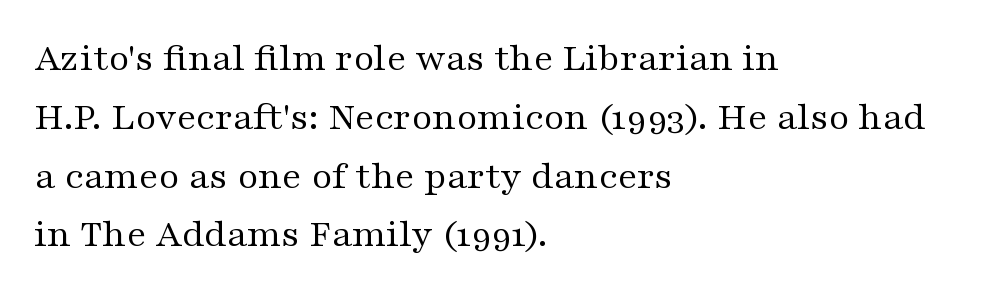
The image shows 40 px regular-weight, wide serif type, upright; set left-aligned, normal line spacing (1.47x), normal letter spacing, not underlined; medium stroke contrast and a medium x-height.
